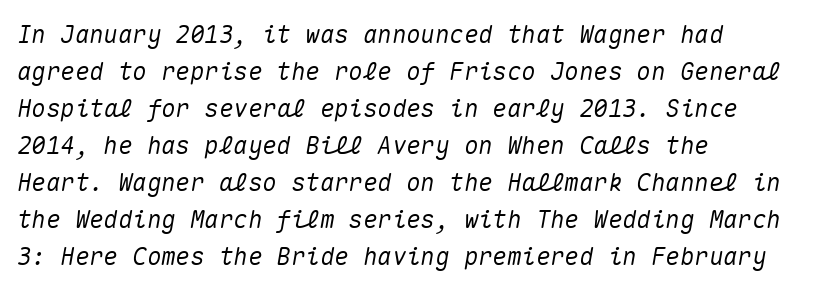
Q: Is the text italic (slanted)? A: Yes, it leans right by about 10 degrees.
Q: Is the text underlined? A: No.
Q: How is the paragraph aligned? A: Left-aligned.
Q: Is the spacing between letters normal or unusually wide? A: Normal.
Q: Is the spacing between lines tight, normal or loose? A: Normal.
